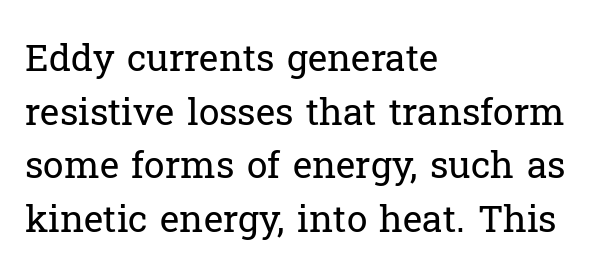
{"serif": "yes", "italic": "no", "bold": "no", "weight": "regular", "width": "normal", "stroke_contrast": "low", "x_height": "medium", "monospaced": "no", "underline": "no", "align": "left", "line_spacing": "normal", "line_spacing_ratio": 1.45, "letter_spacing": "normal", "letter_spacing_em": 0.0, "glyph_px": 37}
